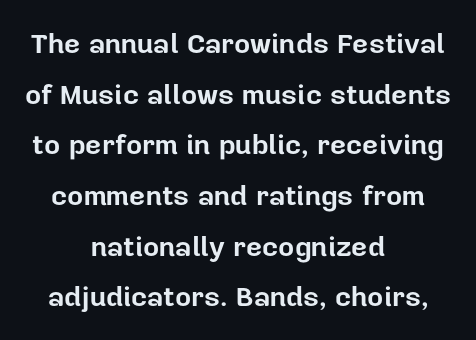
Plain, unruled lines of type. A centered setting, common on invitations and titles, is used for this passage. Note the varied advance widths — an 'i' is clearly narrower than an 'm'. These words are printed bold, with thick strokes throughout.
